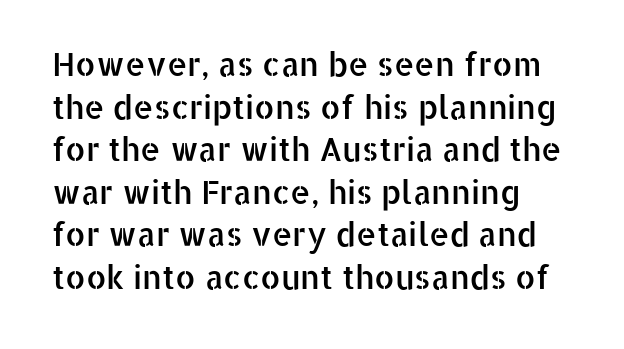
In terms of letterform style, serifs are entirely absent. The lines sit at an ordinary, default distance from one another. Tracking here is standard; glyphs follow each other at the usual distance. Note the varied advance widths — an 'i' is clearly narrower than an 'm'. You can tell it's not italic because the verticals are truly vertical. Has an underline been added? It has not.
